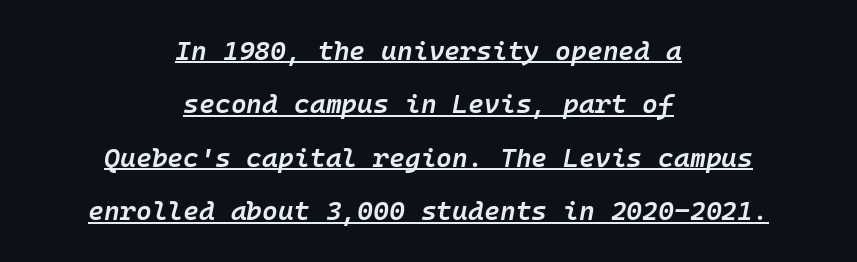
The image shows 27 px text type, italic (leaning right); set centered, loose line spacing (1.98x), normal letter spacing, underlined.
